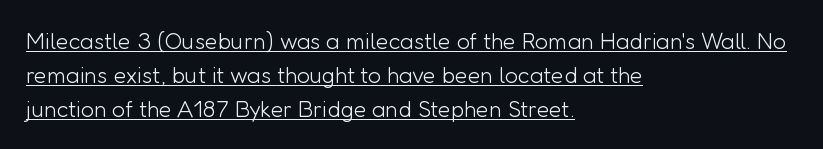
{"italic": "no", "bold": "no", "underline": "yes", "align": "left", "line_spacing": "normal", "line_spacing_ratio": 1.47, "letter_spacing": "normal", "letter_spacing_em": 0.0, "glyph_px": 23}
